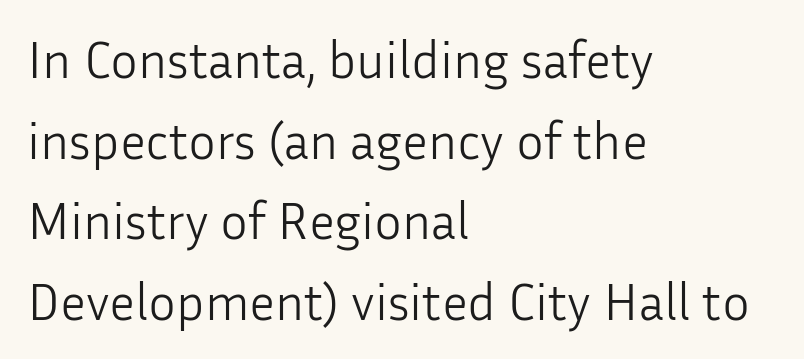
{"serif": "no", "italic": "no", "bold": "no", "weight": "light", "width": "normal", "stroke_contrast": "low", "x_height": "medium", "monospaced": "no", "underline": "no", "align": "left", "line_spacing": "normal", "line_spacing_ratio": 1.55, "letter_spacing": "normal", "letter_spacing_em": 0.0, "glyph_px": 52}
